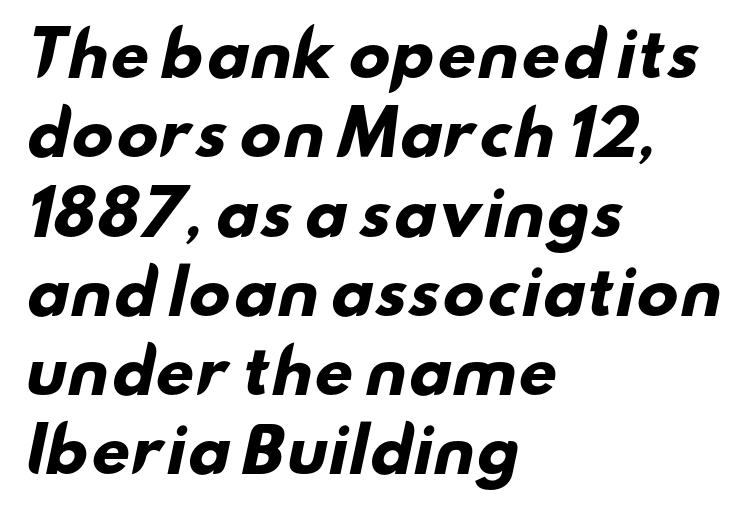
These lines are rendered in a variable-pitch font. The passage shown is typeset with a sans-serif family. A bare baseline throughout the passage. Compared with an ordinary text face, these strokes are far heavier — a full bold. The lines in this sample share a left origin and differ only in where they stop. The rows are spaced the way most documents space them.
